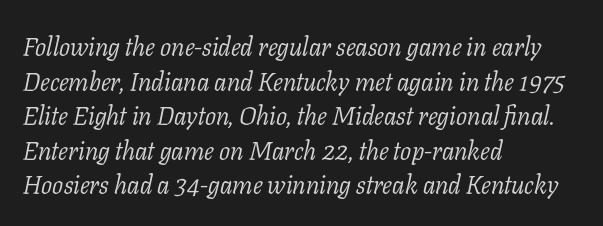
The image shows 26 px text type, italic (leaning right); set left-aligned, normal line spacing (1.33x), normal letter spacing, not underlined.
